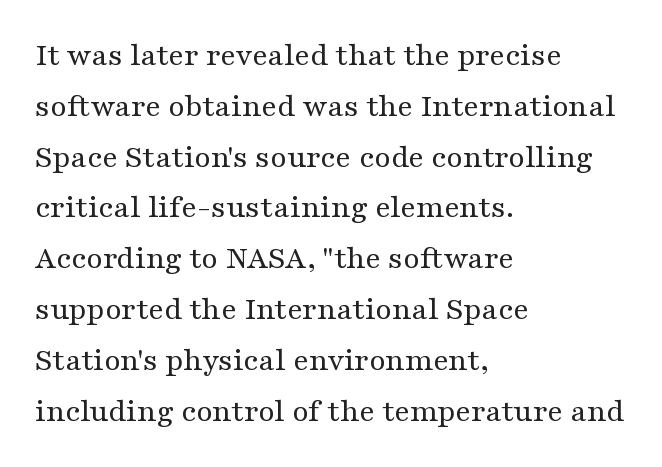
Honestly, the row spacing looks completely unremarkable. Compared with typical body copy, the letter spacing here is the same. You can tell from the footed stems that serif type was used. The strokes carry an ordinary text weight at most. This is roman type, the default non-slanted kind. Has an underline been added? It has not.
